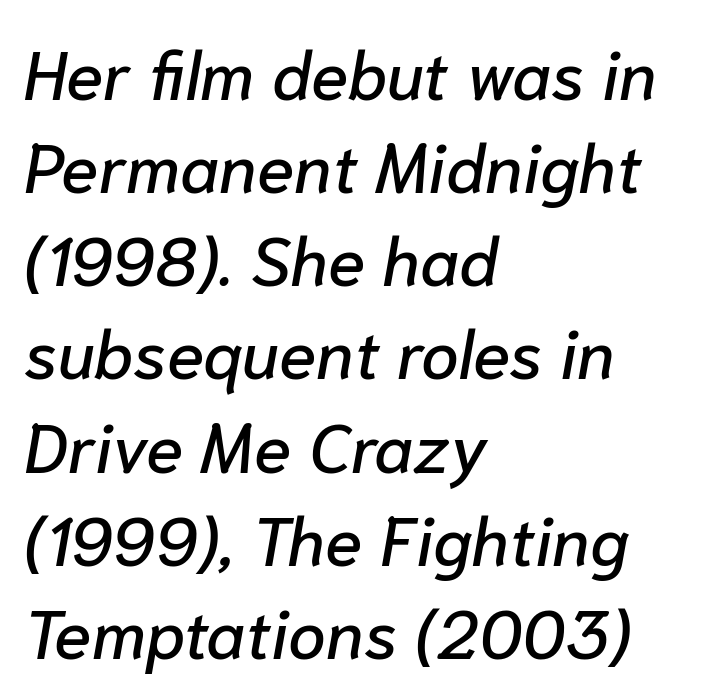
The image shows 68 px text type, italic (leaning right); set left-aligned, normal line spacing (1.37x), normal letter spacing, not underlined; low stroke contrast and a medium x-height.
